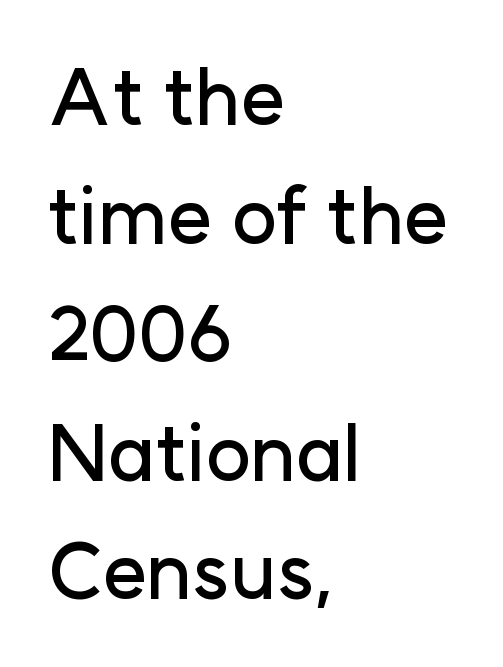
Leading matches the norm, producing a regular column. The characters display no serif detailing; their extremities are plain. Notice how the passage keeps a crisp vertical edge on the left only. The baseline area is clear. Italic: no, the glyphs are upright roman.
